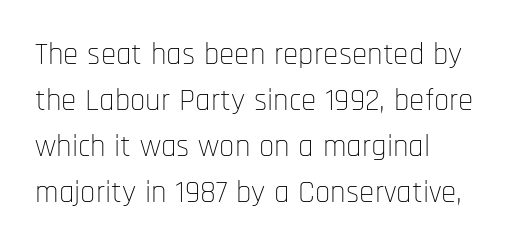
{"serif": "no", "italic": "no", "bold": "no", "weight": "thin", "width": "condensed", "stroke_contrast": "low", "x_height": "large", "monospaced": "no", "underline": "no", "align": "left", "line_spacing": "normal", "line_spacing_ratio": 1.48, "letter_spacing": "normal", "letter_spacing_em": 0.0, "glyph_px": 31}
